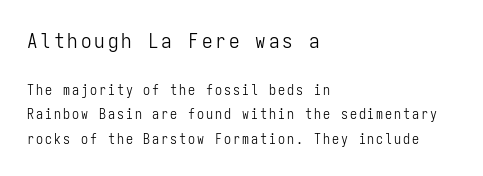
{"italic": "no", "bold": "no", "underline": "no", "align": "left", "line_spacing_ratio": 1.76, "larger_block": "first", "size_ratio": 1.5, "glyph_px": 21}
